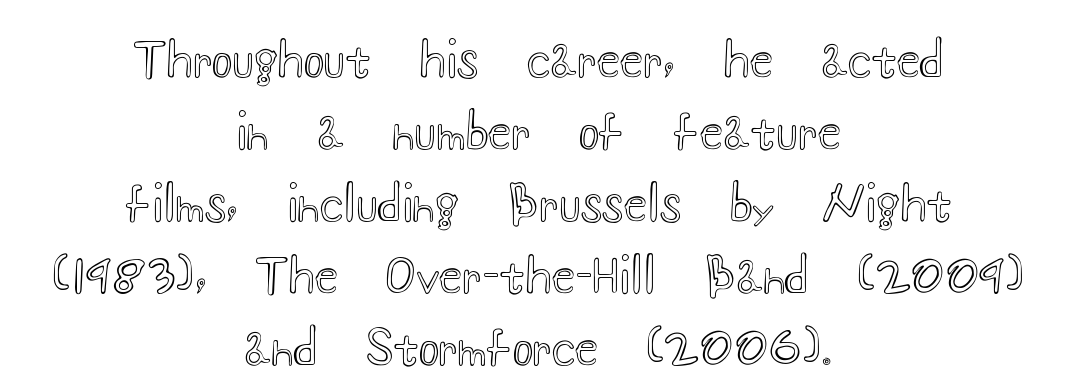
Q: Is the text italic (slanted)? A: No, it is upright.
Q: Is the text underlined? A: No.
Q: How is the paragraph aligned? A: Centered.
Q: Is the spacing between letters normal or unusually wide? A: Normal.
Q: Is the spacing between lines tight, normal or loose? A: Normal.
Q: Width (condensed, normal, or wide)? A: Wide.
Q: x-height? A: Small.
Q: Monospaced? A: No.
